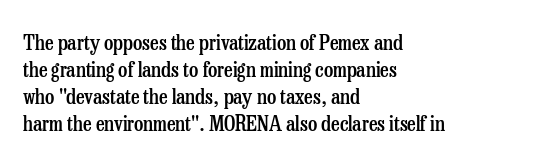
The image shows 21 px text type, upright; set left-aligned, normal line spacing (1.29x), normal letter spacing, not underlined.
